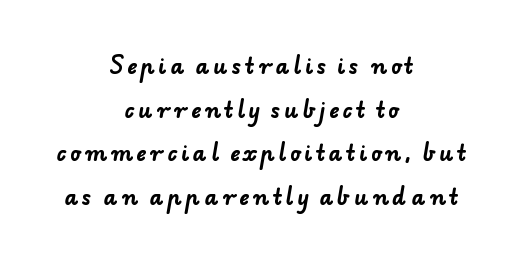
{"bold": "yes", "underline": "no", "align": "center", "line_spacing": "loose", "line_spacing_ratio": 2.08, "glyph_px": 21}
